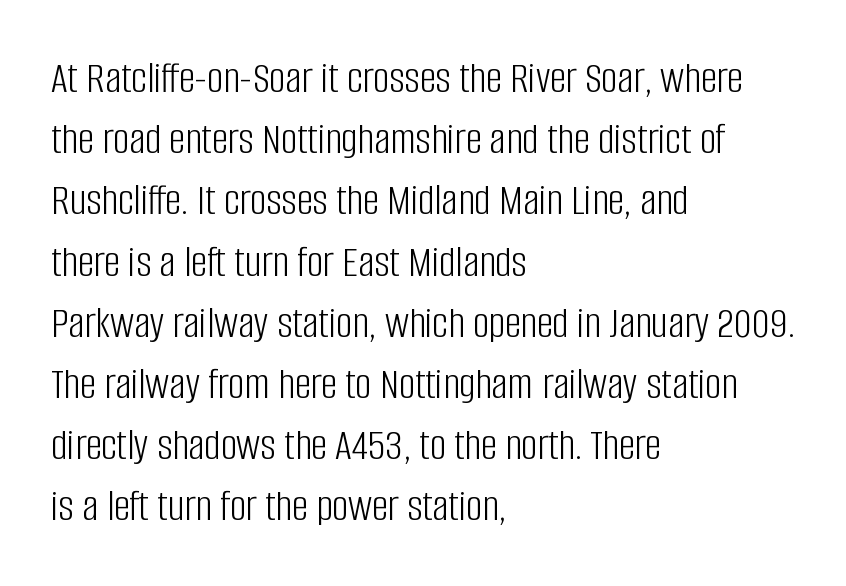
The image shows 45 px light, condensed sans-serif type, upright; set left-aligned, normal line spacing (1.36x), normal letter spacing, not underlined; low stroke contrast and a large x-height.
